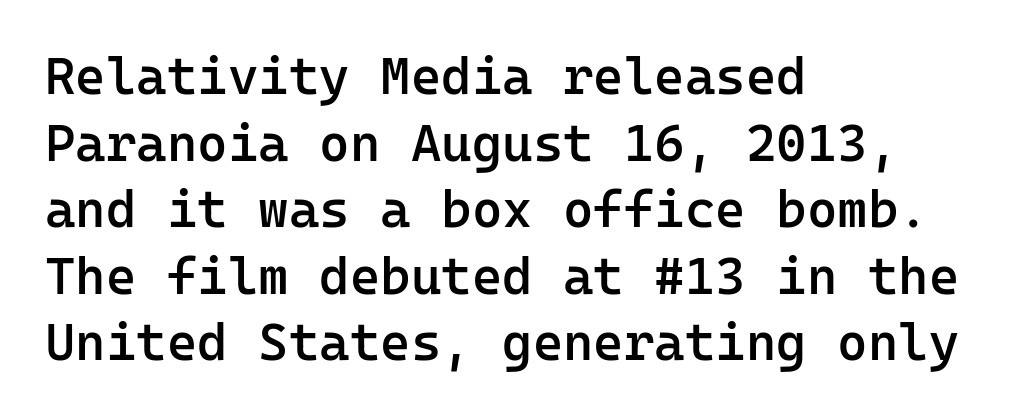
Q: Is the text bold? A: Semi-bold.
Q: Is the text italic (slanted)? A: No, it is upright.
Q: Is the typeface a serif or a sans-serif typeface? A: Sans-serif.
Q: Is the text underlined? A: No.
Q: How is the paragraph aligned? A: Left-aligned.
Q: Is the spacing between letters normal or unusually wide? A: Normal.
Q: Is the spacing between lines tight, normal or loose? A: Normal.
Q: Width (condensed, normal, or wide)? A: Normal.
Q: Stroke contrast? A: Low.
Q: x-height? A: Medium.
Q: Monospaced? A: Yes.
